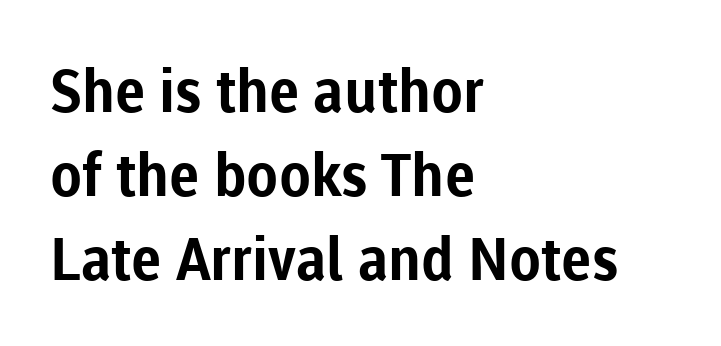
The image shows 59 px bold sans-serif type, upright; set left-aligned, normal line spacing (1.42x), normal letter spacing, not underlined; low stroke contrast and a medium x-height.
